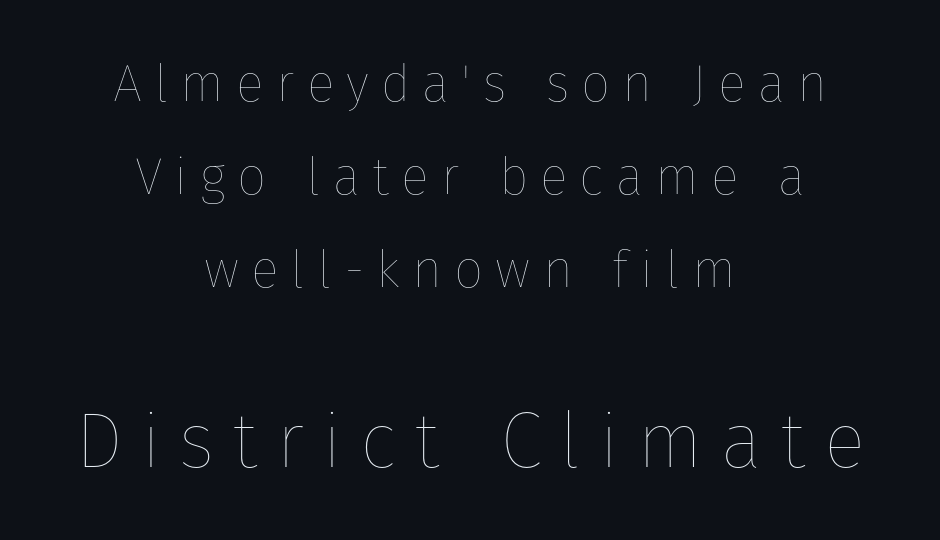
The image shows 78 px thin type, upright; set centered, line spacing 1.79x, unusually wide letter spacing (+0.23 em), not underlined; the second (bottom) block is 1.5x larger; low stroke contrast and a medium x-height.
